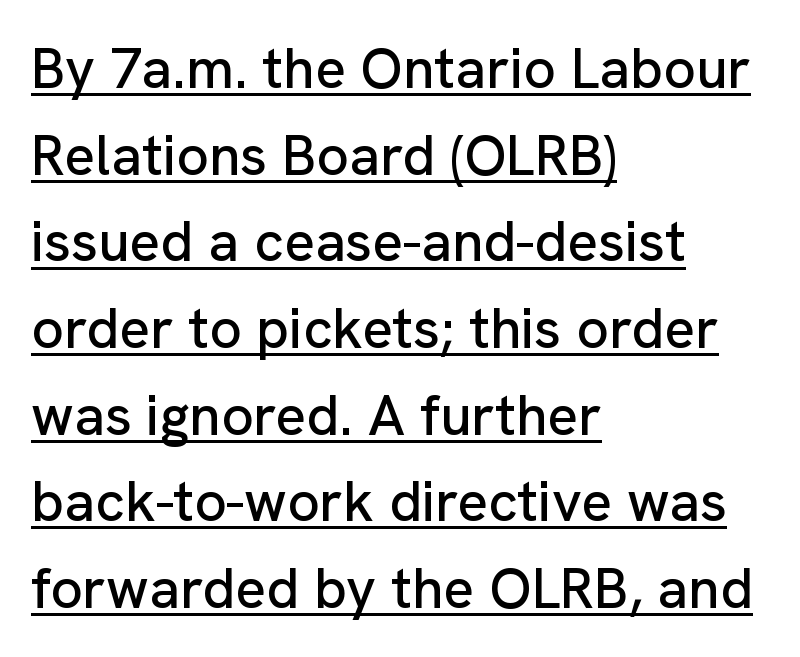
Q: Is the text italic (slanted)? A: No, it is upright.
Q: Is the typeface a serif or a sans-serif typeface? A: Sans-serif.
Q: Is the text underlined? A: Yes.
Q: How is the paragraph aligned? A: Left-aligned.
Q: Is the spacing between letters normal or unusually wide? A: Normal.
Q: Is the spacing between lines tight, normal or loose? A: Normal.
Q: Width (condensed, normal, or wide)? A: Normal.
Q: Stroke contrast? A: Low.
Q: x-height? A: Medium.
Q: Monospaced? A: No.
